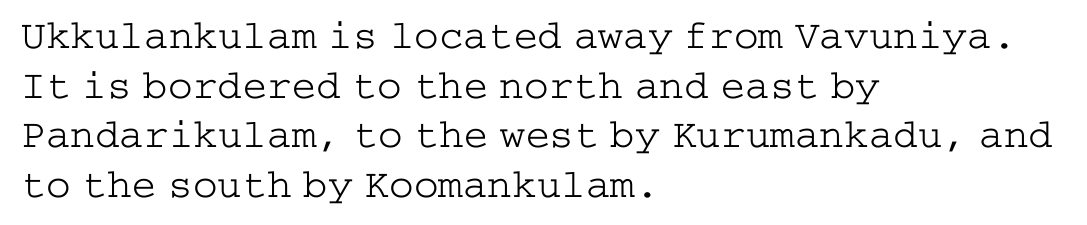
The letters look calm and open, with moderate or lighter stems. You can tell it's not italic because the verticals are truly vertical. Honestly, there is no underline to notice here at all. Short note: letters normally spaced.
